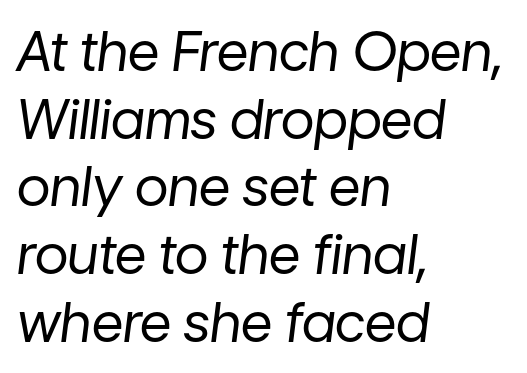
The image shows 55 px regular-weight type, italic (leaning right); set left-aligned, line spacing 1.23x, normal letter spacing, not underlined; low stroke contrast and a medium x-height.
